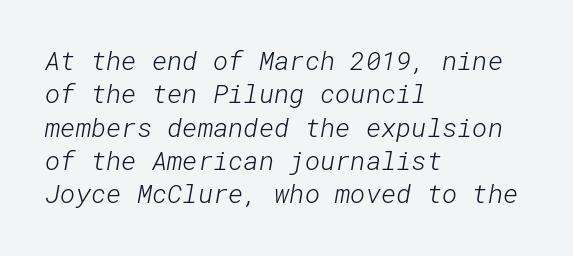
Q: Is the text bold? A: No.
Q: Is the text underlined? A: No.
Q: How is the paragraph aligned? A: Left-aligned.
Q: Is the spacing between letters normal or unusually wide? A: Normal.
Q: Is the spacing between lines tight, normal or loose? A: Normal.
